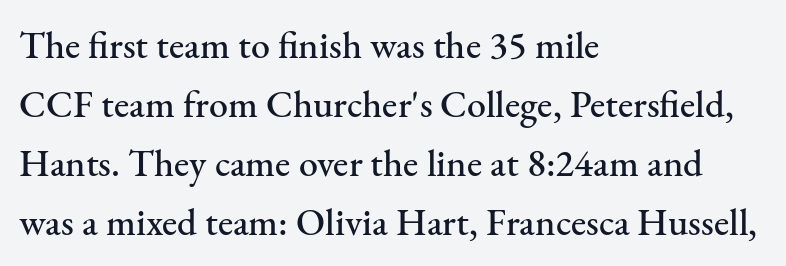
Q: Is the text italic (slanted)? A: No, it is upright.
Q: Is the typeface a serif or a sans-serif typeface? A: Serif.
Q: Is the text underlined? A: No.
Q: How is the paragraph aligned? A: Left-aligned.
Q: Is the spacing between letters normal or unusually wide? A: Normal.
Q: Is the spacing between lines tight, normal or loose? A: Normal.
Q: Width (condensed, normal, or wide)? A: Normal.
Q: Stroke contrast? A: Medium.
Q: x-height? A: Small.
Q: Monospaced? A: No.
